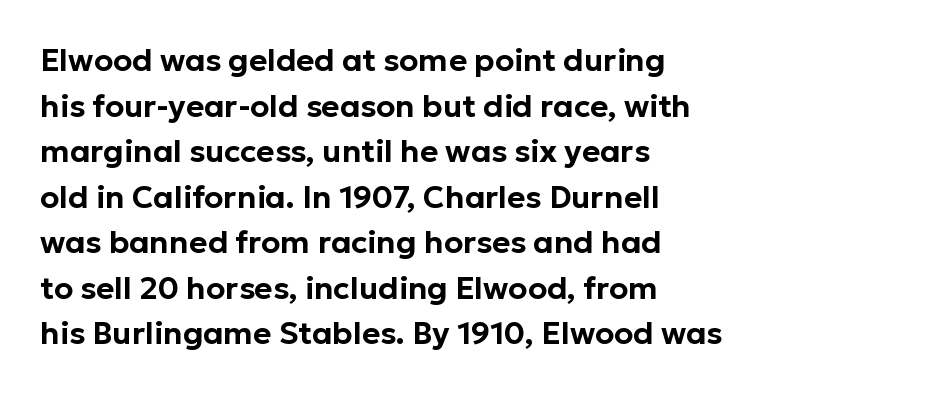
Q: Is the text italic (slanted)? A: No, it is upright.
Q: Is the typeface a serif or a sans-serif typeface? A: Sans-serif.
Q: Is the text underlined? A: No.
Q: How is the paragraph aligned? A: Left-aligned.
Q: Is the spacing between letters normal or unusually wide? A: Normal.
Q: Is the spacing between lines tight, normal or loose? A: Normal.
Q: Width (condensed, normal, or wide)? A: Normal.
Q: Stroke contrast? A: Low.
Q: x-height? A: Medium.
Q: Monospaced? A: No.
